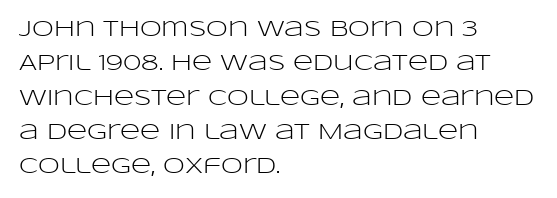
{"italic": "no", "bold": "no", "underline": "no", "align": "left", "line_spacing": "normal", "line_spacing_ratio": 1.56, "letter_spacing": "normal", "letter_spacing_em": 0.0, "glyph_px": 22}
